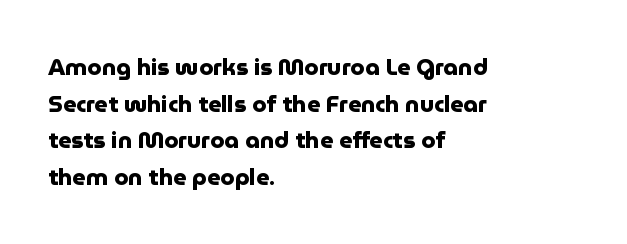
The image shows 23 px bold type, upright; set left-aligned, normal line spacing (1.59x), normal letter spacing, not underlined.
